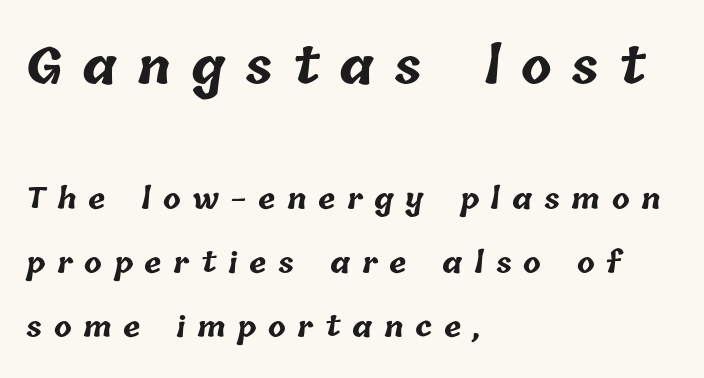
The image shows 50 px bold type; set left-aligned, loose line spacing (2.19x), unusually wide letter spacing (+0.4 em), not underlined; the first (top) block is 1.72x larger; low stroke contrast and a medium x-height.
